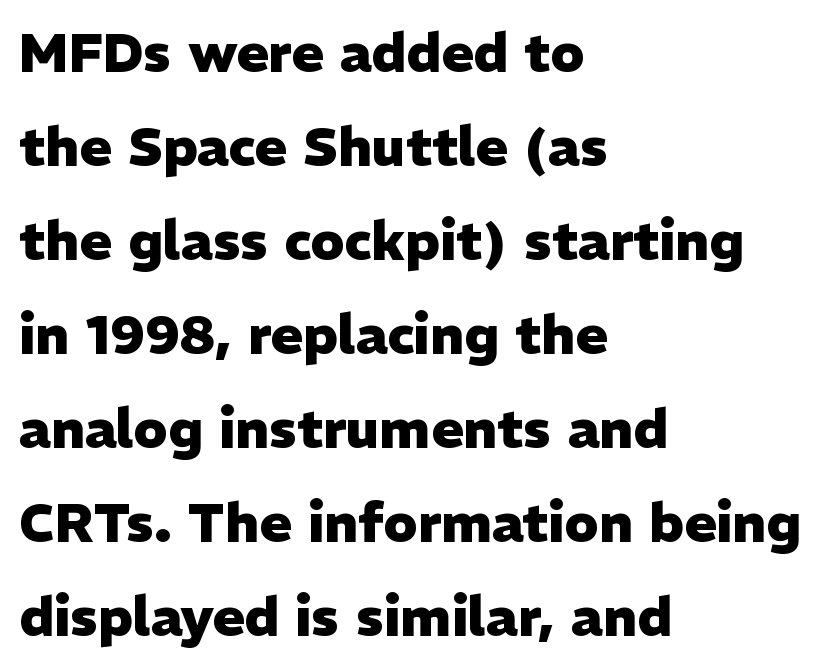
The image shows 54 px heavy sans-serif type, upright; set left-aligned, line spacing 1.74x, normal letter spacing, not underlined; low stroke contrast and a medium x-height.
